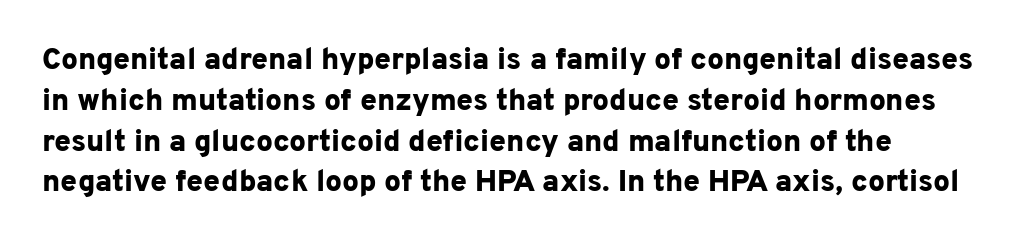
The image shows 30 px bold sans-serif type, upright; set normal line spacing (1.36x), normal letter spacing, not underlined; low stroke contrast and a medium x-height.
